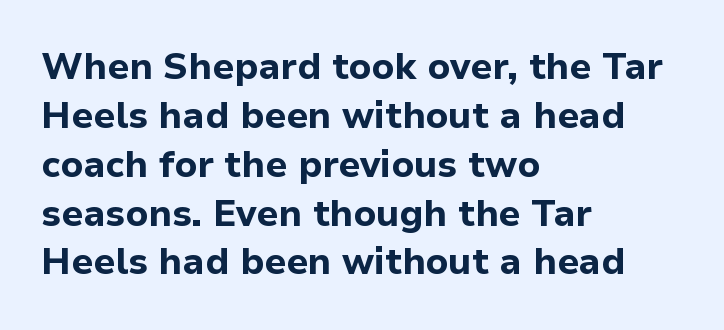
{"serif": "no", "italic": "no", "bold": "yes", "weight": "bold", "width": "normal", "stroke_contrast": "low", "x_height": "medium", "monospaced": "no", "underline": "no", "align": "left", "line_spacing": "normal", "line_spacing_ratio": 1.32, "letter_spacing": "normal", "letter_spacing_em": 0.0, "glyph_px": 37}
